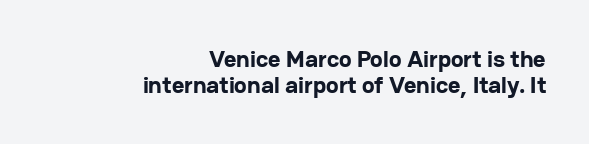
{"italic": "no", "bold": "yes", "underline": "no", "align": "right", "line_spacing": "tight", "line_spacing_ratio": 1.08, "letter_spacing": "normal", "letter_spacing_em": 0.0, "glyph_px": 24}
